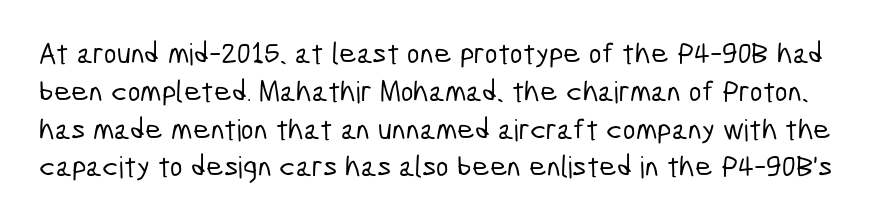
Q: Is the typeface a serif or a sans-serif typeface? A: Sans-serif.
Q: Is the text underlined? A: No.
Q: Is the spacing between letters normal or unusually wide? A: Normal.
Q: Is the spacing between lines tight, normal or loose? A: Normal.
Q: Width (condensed, normal, or wide)? A: Condensed.
Q: Stroke contrast? A: Low.
Q: x-height? A: Medium.
Q: Monospaced? A: No.
